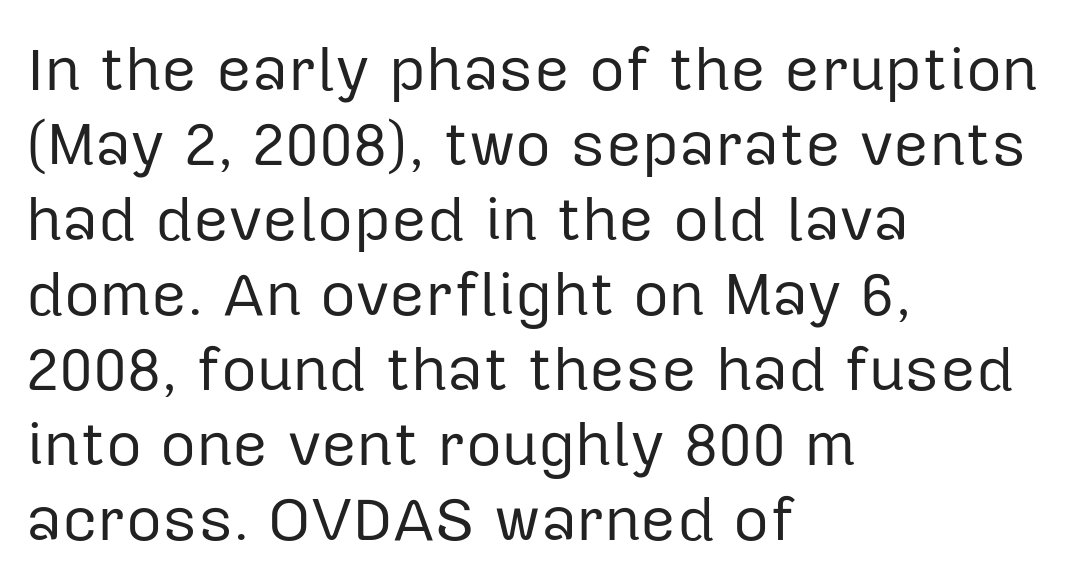
The image shows 62 px regular-weight sans-serif type, upright; set left-aligned, line spacing 1.21x, normal letter spacing, not underlined; low stroke contrast and a medium x-height.
